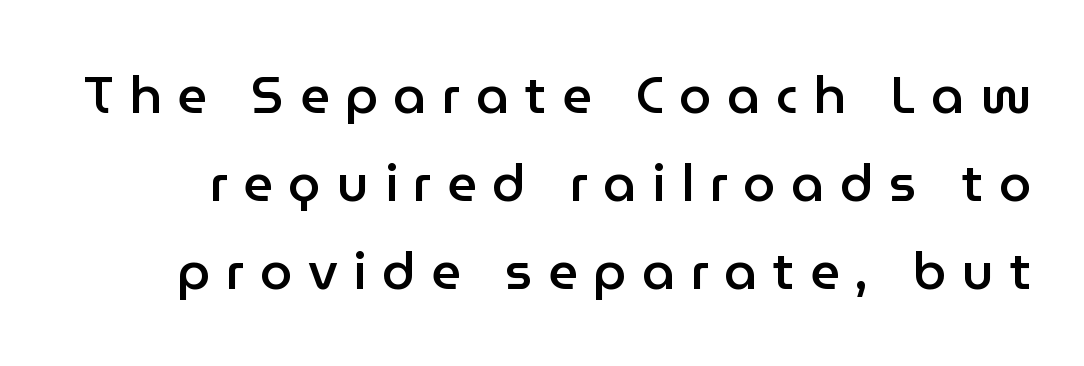
Q: Is the text bold? A: Semi-bold.
Q: Is the text italic (slanted)? A: No, it is upright.
Q: Is the typeface a serif or a sans-serif typeface? A: Sans-serif.
Q: Is the text underlined? A: No.
Q: Is the spacing between letters normal or unusually wide? A: Unusually wide.
Q: Is the spacing between lines tight, normal or loose? A: Normal.
Q: Width (condensed, normal, or wide)? A: Normal.
Q: Stroke contrast? A: Low.
Q: x-height? A: Medium.
Q: Monospaced? A: No.
